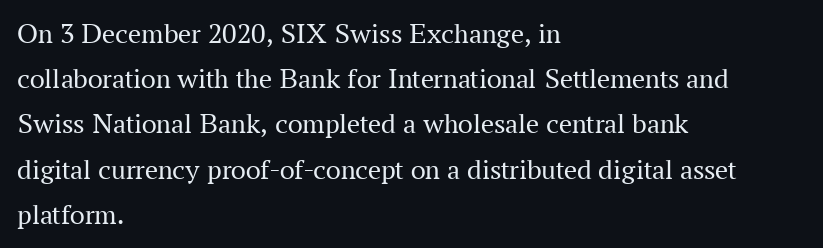
The strokes carry an ordinary text weight at most. Is there any slant? The stems are plumb. Leading: standard. Letters rest on an invisible, unmarked baseline. Reading down the block, your eye returns to a fixed left position each line.
